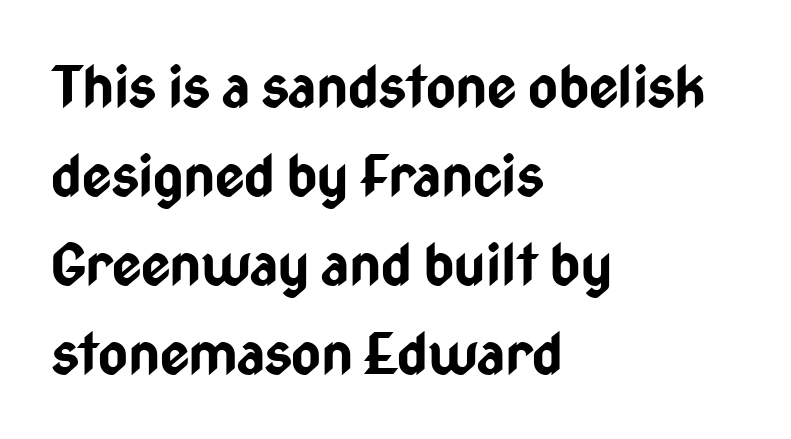
The image shows 57 px bold, condensed sans-serif type, upright; set left-aligned, normal line spacing (1.56x), normal letter spacing, not underlined; low stroke contrast and a medium x-height.
